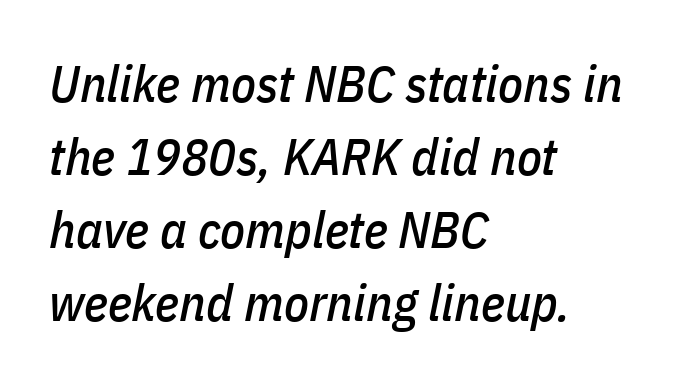
{"italic": "yes", "lean": "right", "slant_degrees": 11, "width": "condensed", "stroke_contrast": "low", "x_height": "medium", "monospaced": "no", "underline": "no", "align": "left", "line_spacing": "normal", "line_spacing_ratio": 1.43, "letter_spacing": "normal", "letter_spacing_em": 0.0, "glyph_px": 51}
